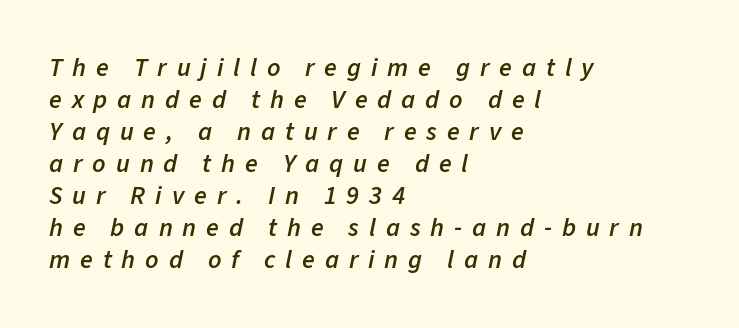
Q: Is the text bold? A: Semi-bold.
Q: Is the text italic (slanted)? A: Yes, it leans right by about 11 degrees.
Q: Is the text underlined? A: No.
Q: How is the paragraph aligned? A: Left-aligned.
Q: Is the spacing between letters normal or unusually wide? A: Unusually wide.
